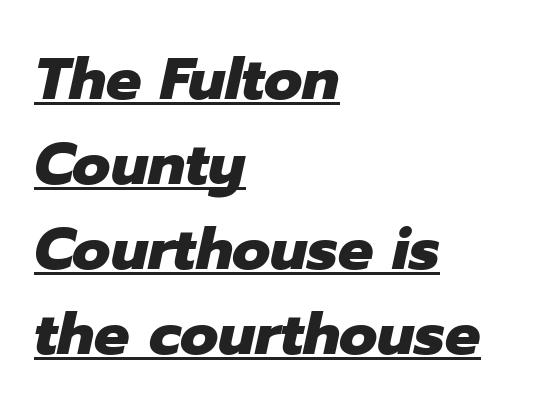
The image shows 59 px heavy type, italic (leaning right); set left-aligned, normal line spacing (1.44x), normal letter spacing, underlined; low stroke contrast and a medium x-height.
